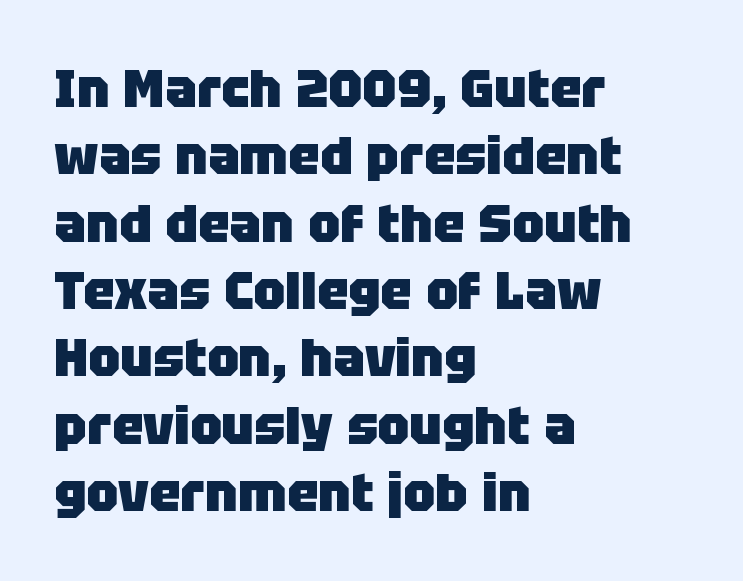
The image shows 53 px heavy sans-serif type, upright; set left-aligned, normal line spacing (1.27x), normal letter spacing, not underlined; low stroke contrast and a large x-height.
